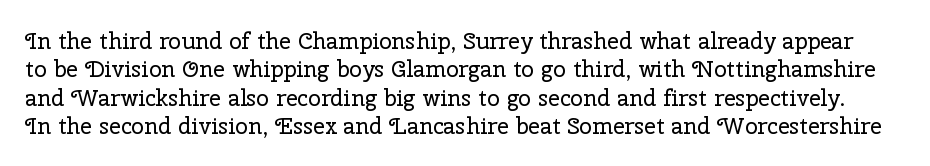
The image shows 23 px text type, upright; set line spacing 1.23x, normal letter spacing, not underlined.
